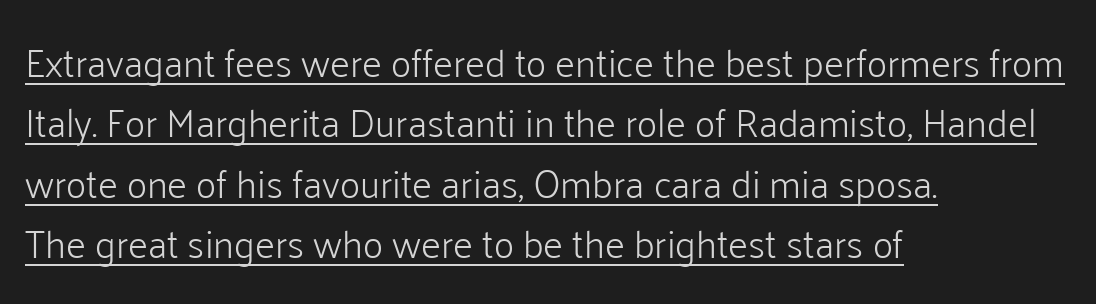
Where is the straight margin? On the left. The letters advance in unequal steps, a hallmark of proportional type. Look at the bottom of the vertical strokes: they stop flat, with no serifs. Students, observe: this is what conventionally led text looks like.
